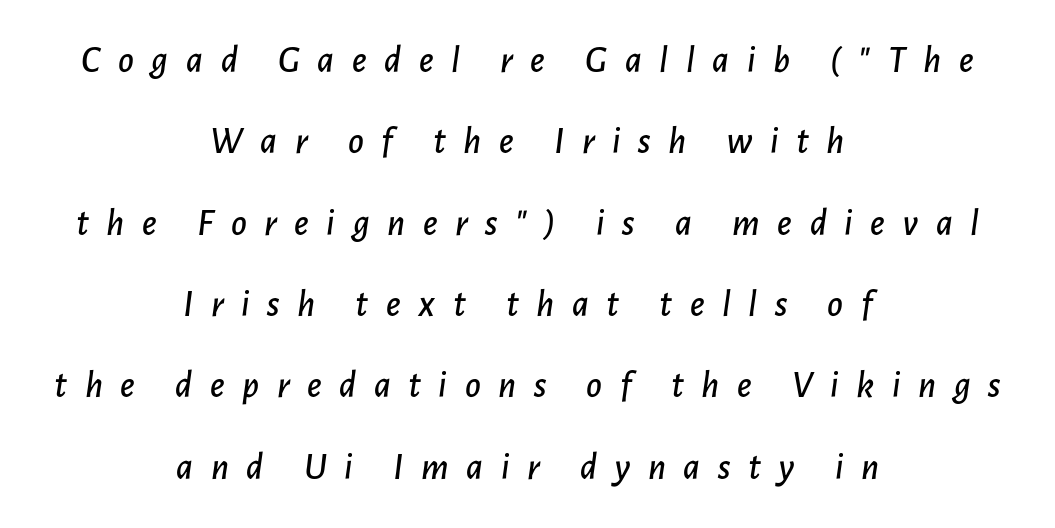
Q: Is the text italic (slanted)? A: Yes, it leans right by about 7 degrees.
Q: Is the text underlined? A: No.
Q: How is the paragraph aligned? A: Centered.
Q: Is the spacing between letters normal or unusually wide? A: Unusually wide.
Q: Is the spacing between lines tight, normal or loose? A: Loose.
Q: Width (condensed, normal, or wide)? A: Normal.
Q: Stroke contrast? A: Low.
Q: x-height? A: Medium.
Q: Monospaced? A: No.
